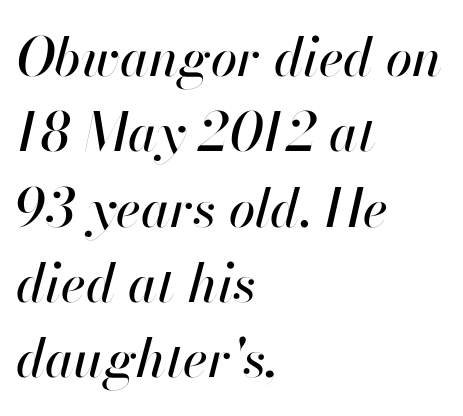
The image shows 53 px text type, italic (leaning right); set left-aligned, normal line spacing (1.42x), normal letter spacing, not underlined; high stroke contrast and a small x-height.
